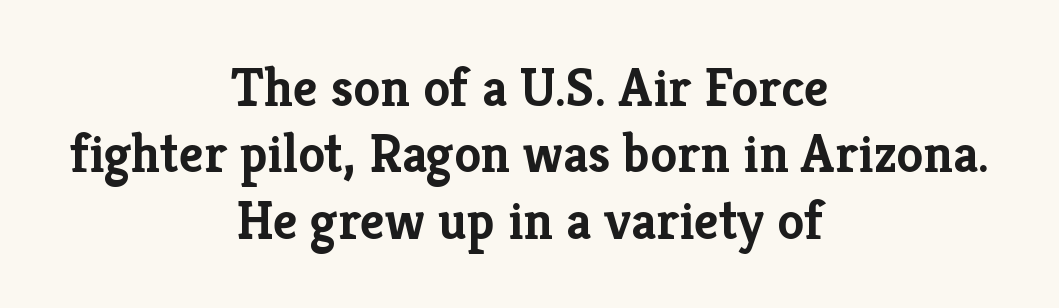
{"serif": "yes", "italic": "no", "bold": "yes", "weight": "semibold", "width": "normal", "stroke_contrast": "low", "x_height": "medium", "monospaced": "no", "underline": "no", "align": "center", "line_spacing_ratio": 1.23, "letter_spacing": "normal", "letter_spacing_em": 0.0, "glyph_px": 54}
